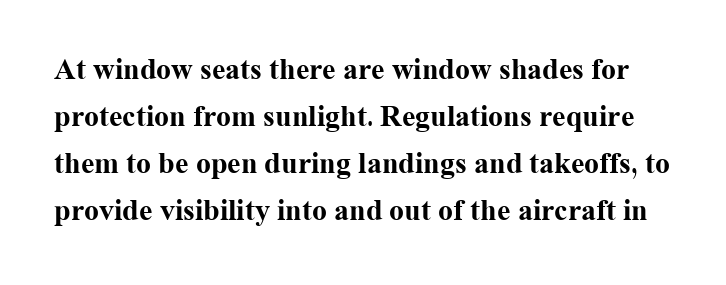
The image shows 30 px bold serif type, upright; set normal line spacing (1.57x), normal letter spacing, not underlined; medium stroke contrast and a medium x-height.
